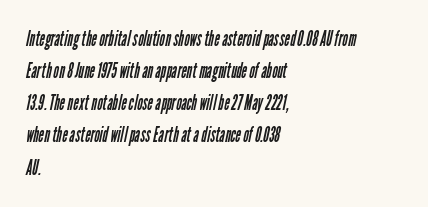
Q: Is the text bold? A: No.
Q: Is the text underlined? A: No.
Q: How is the paragraph aligned? A: Left-aligned.
Q: Is the spacing between letters normal or unusually wide? A: Normal.
Q: Is the spacing between lines tight, normal or loose? A: Normal.
